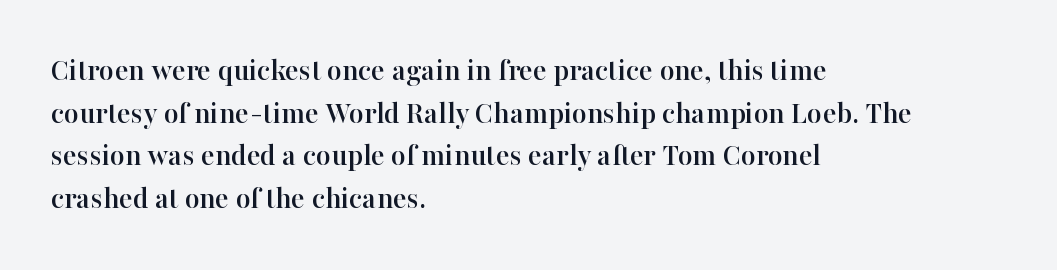
The image shows 32 px serif type, upright; set left-aligned, normal line spacing (1.33x), normal letter spacing, not underlined; high stroke contrast and a medium x-height.
